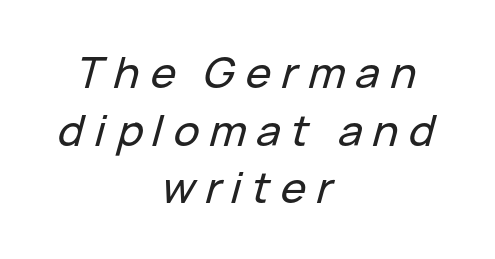
Q: Is the text italic (slanted)? A: Yes, it leans right by about 15 degrees.
Q: Is the text underlined? A: No.
Q: How is the paragraph aligned? A: Centered.
Q: Is the spacing between letters normal or unusually wide? A: Unusually wide.
Q: Is the spacing between lines tight, normal or loose? A: Normal.
Q: Width (condensed, normal, or wide)? A: Normal.
Q: Stroke contrast? A: Low.
Q: x-height? A: Medium.
Q: Monospaced? A: No.
